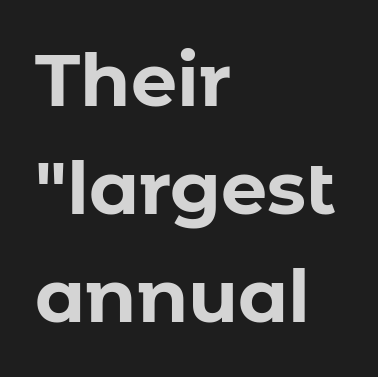
Q: Is the text bold? A: Yes.
Q: Is the text italic (slanted)? A: No, it is upright.
Q: Is the typeface a serif or a sans-serif typeface? A: Sans-serif.
Q: Is the text underlined? A: No.
Q: How is the paragraph aligned? A: Left-aligned.
Q: Is the spacing between letters normal or unusually wide? A: Normal.
Q: Is the spacing between lines tight, normal or loose? A: Normal.
Q: Width (condensed, normal, or wide)? A: Normal.
Q: Stroke contrast? A: Low.
Q: x-height? A: Medium.
Q: Monospaced? A: No.
